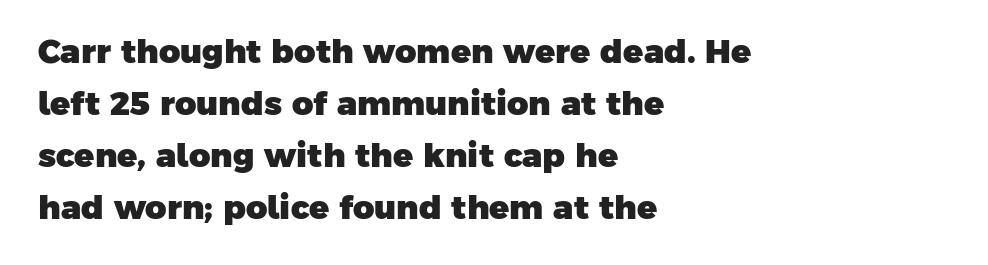
Q: Is the text bold? A: Yes.
Q: Is the typeface a serif or a sans-serif typeface? A: Sans-serif.
Q: Is the text underlined? A: No.
Q: How is the paragraph aligned? A: Left-aligned.
Q: Is the spacing between letters normal or unusually wide? A: Normal.
Q: Is the spacing between lines tight, normal or loose? A: Normal.
Q: Width (condensed, normal, or wide)? A: Normal.
Q: Stroke contrast? A: Low.
Q: x-height? A: Medium.
Q: Monospaced? A: No.
